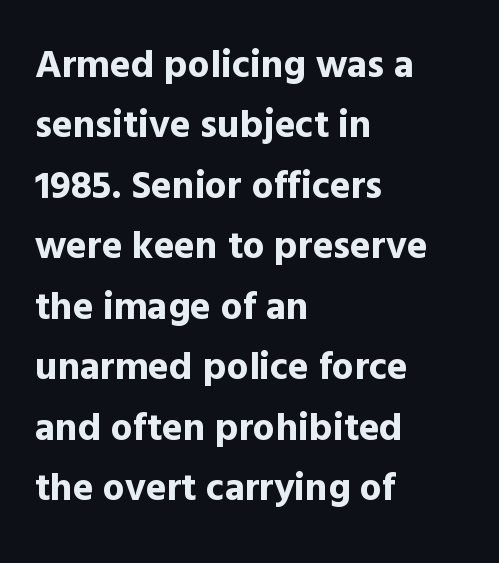
Observe the ordinary spacing: letters are neighbours, not strangers. The space beneath each line is pristine and unruled. Leading matches the norm, producing a regular column. Every row of glyphs begins at an identical x-position on the left. Is this a fixed-width face? No — the glyphs have proportional, varying widths.
